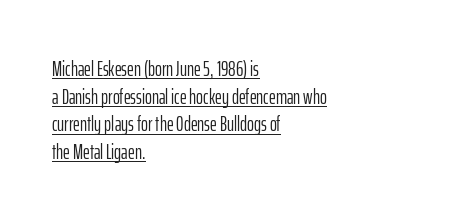
All the whitespace from short lines collects on the right. In designer terms, the underline attribute is active on this setting. Vertical stems look standard width or narrower in stroke. Leading: standard.
